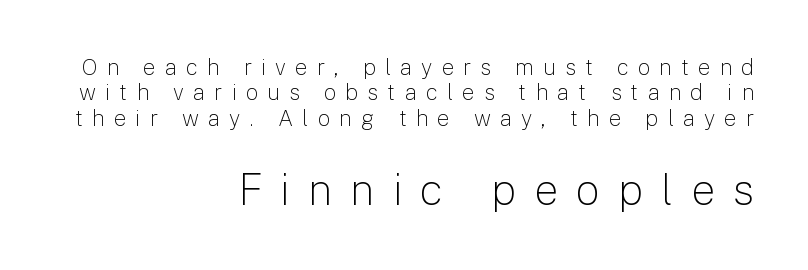
Q: Is the text bold? A: No.
Q: Is the text italic (slanted)? A: No, it is upright.
Q: Is the typeface a serif or a sans-serif typeface? A: Sans-serif.
Q: Is the text underlined? A: No.
Q: How is the paragraph aligned? A: Right-aligned.
Q: Is the spacing between letters normal or unusually wide? A: Unusually wide.
Q: Is the spacing between lines tight, normal or loose? A: Tight.
Q: Which block of text is set in a larger size, the first (top) or the second (bottom)? A: The second (bottom) one.
Q: Width (condensed, normal, or wide)? A: Normal.
Q: Stroke contrast? A: Low.
Q: x-height? A: Medium.
Q: Monospaced? A: No.
